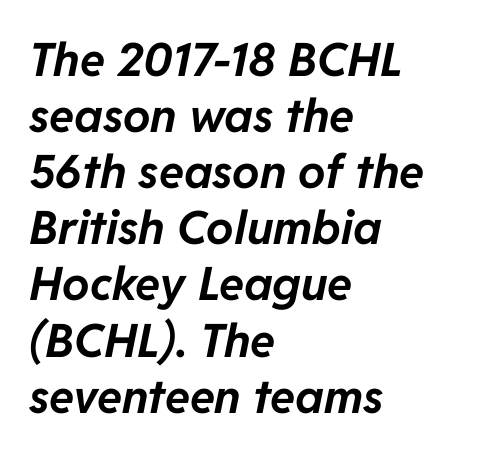
The image shows 46 px bold type, italic (leaning right); set left-aligned, line spacing 1.22x, normal letter spacing, not underlined; low stroke contrast and a medium x-height.
